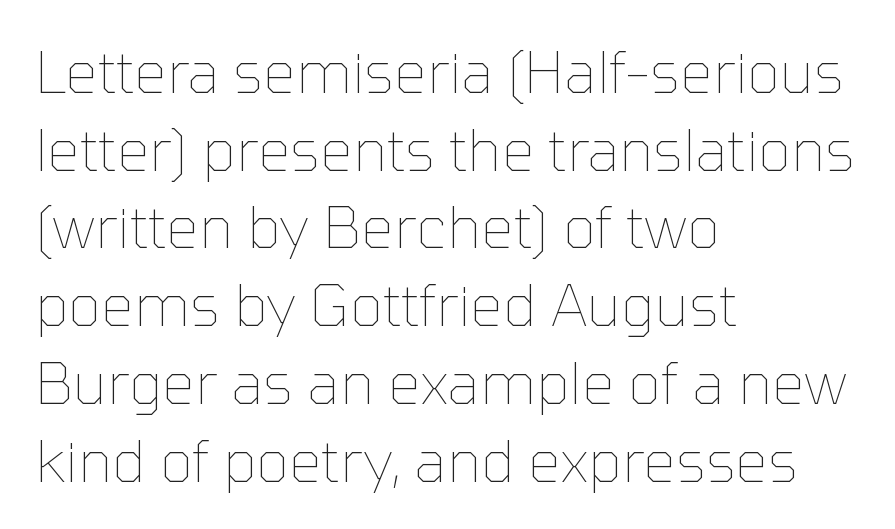
A roman cut, with each character standing at attention. Honestly, there is no underline to notice here at all. Is the type heavy? It reads as light-to-regular instead. What's the leading like? Ordinary, nothing unusual. Spacing verdict: proportional, widths tailored to each character. These lines keep a tight, regular rhythm from letter to letter.
